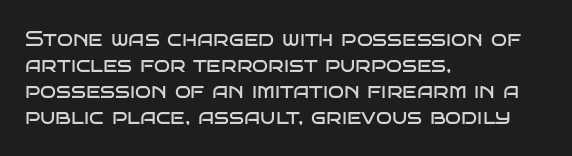
The image shows 21 px text type, upright; set left-aligned, line spacing 1.24x, normal letter spacing, not underlined.
